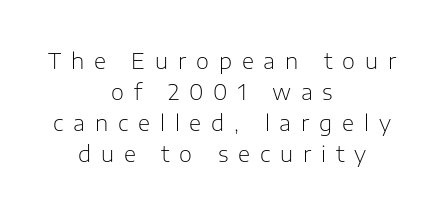
{"italic": "no", "bold": "no", "underline": "no", "align": "center", "line_spacing": "normal", "line_spacing_ratio": 1.47, "letter_spacing": "wide", "letter_spacing_em": 0.47, "glyph_px": 21}
